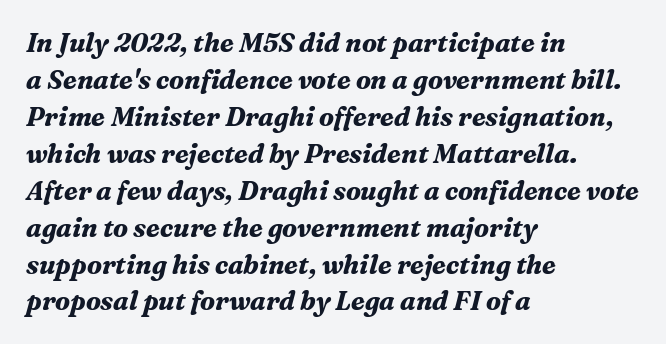
{"italic": "yes", "lean": "right", "slant_degrees": 16, "bold": "yes", "underline": "no", "align": "left", "line_spacing": "normal", "line_spacing_ratio": 1.42, "letter_spacing": "normal", "letter_spacing_em": 0.0, "glyph_px": 26}
